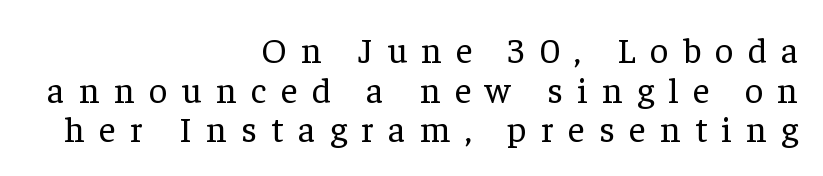
The image shows 36 px regular-weight serif type, upright; set right-aligned, tight line spacing (1.1x), unusually wide letter spacing (+0.4 em), not underlined; low stroke contrast and a medium x-height.
